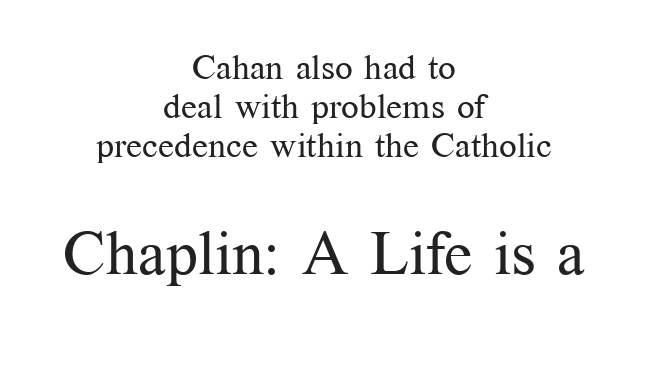
The image shows 62 px regular-weight serif type, upright; set centered, tight line spacing (1.12x), normal letter spacing, not underlined; the second (bottom) block is 1.77x larger; medium stroke contrast and a medium x-height.
